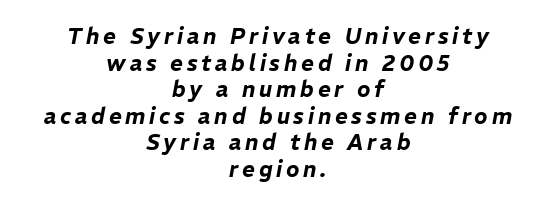
The image shows 22 px text type, italic (leaning right); set centered, line spacing 1.21x, not underlined.
